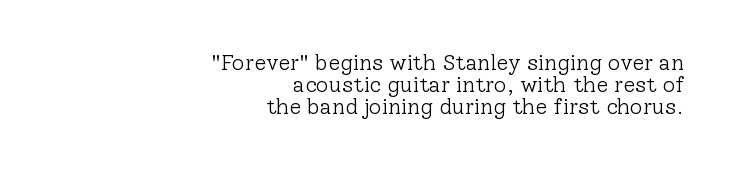
No italicization has been applied; the sample stays upright. The passage shown stacks its lines with hardly any gap. Compared with a typical body face, this is equally light or lighter still. Any mark beneath the type? The region is blank.
